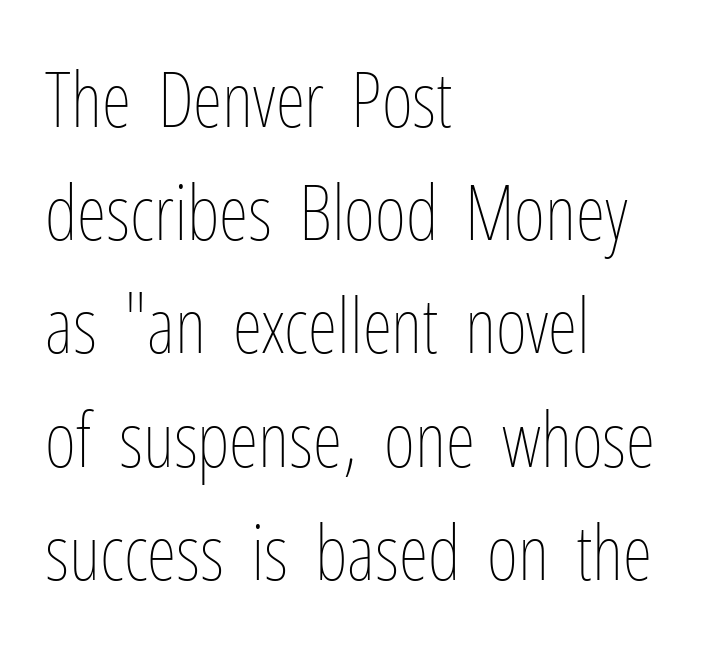
{"italic": "no", "bold": "no", "weight": "thin", "width": "condensed", "stroke_contrast": "low", "x_height": "medium", "monospaced": "no", "underline": "no", "align": "left", "line_spacing": "normal", "line_spacing_ratio": 1.49, "letter_spacing": "normal", "letter_spacing_em": 0.0, "glyph_px": 76}
